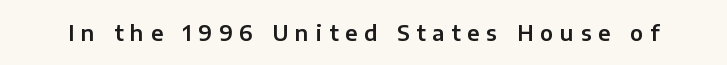
Has an underline been added? It has not. Is the letter spacing exaggerated? Yes — the characters are pushed far apart. Posture: upright roman.
